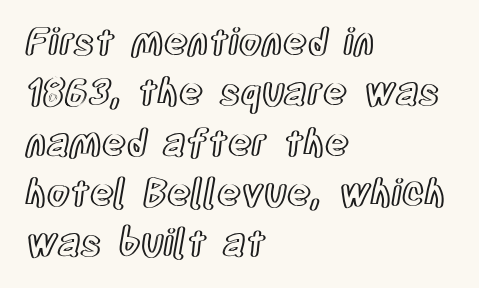
{"width": "condensed", "x_height": "large", "monospaced": "no", "underline": "no", "align": "left", "line_spacing": "normal", "line_spacing_ratio": 1.36, "letter_spacing": "normal", "letter_spacing_em": 0.0, "glyph_px": 37}
